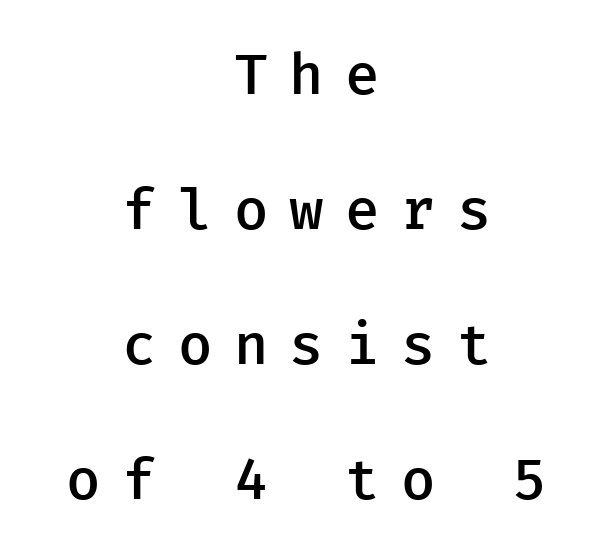
You could only call the tracking loose — the letters float apart. No word sits above an underline. Quick note: interline space is abundant. Unlike italic type, these characters show no tilt at all.
